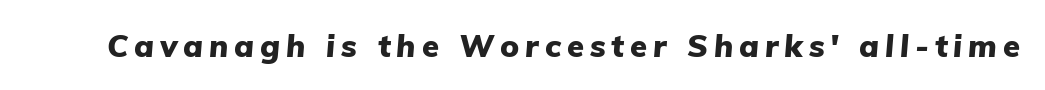
{"italic": "yes", "lean": "right", "slant_degrees": 5, "bold": "yes", "weight": "heavy", "width": "normal", "stroke_contrast": "low", "x_height": "medium", "monospaced": "no", "underline": "no", "glyph_px": 31}
